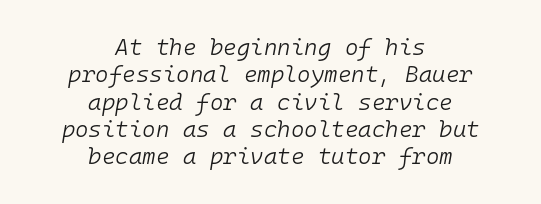
The image shows 23 px text type, italic (leaning right); set centered, line spacing 1.19x, normal letter spacing, not underlined.
